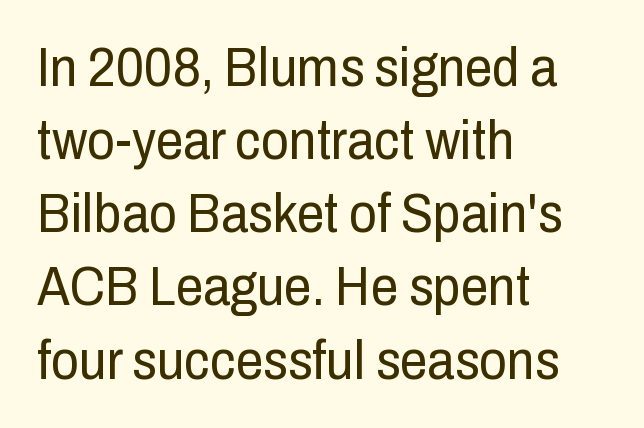
The letterforms sit shoulder to shoulder at normal distance. No heavy texture on the line: the type isn't bold. Horizontal alignment here is leftward, the default for most running prose. You can tell it's not italic because the verticals are truly vertical.
